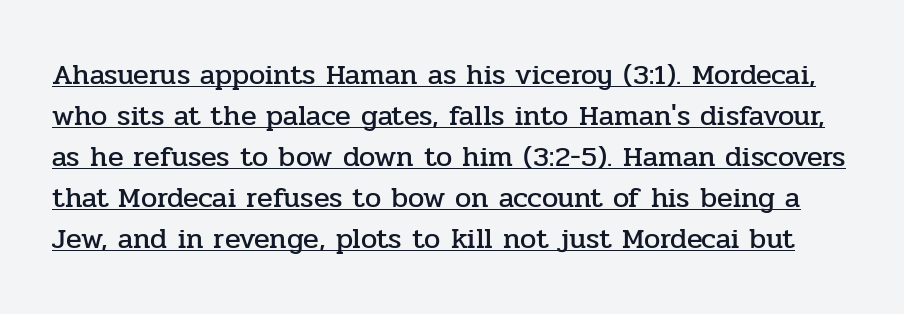
{"serif": "yes", "italic": "no", "width": "normal", "stroke_contrast": "low", "x_height": "medium", "monospaced": "no", "underline": "yes", "line_spacing": "normal", "line_spacing_ratio": 1.41, "letter_spacing": "normal", "letter_spacing_em": 0.0, "glyph_px": 29}
